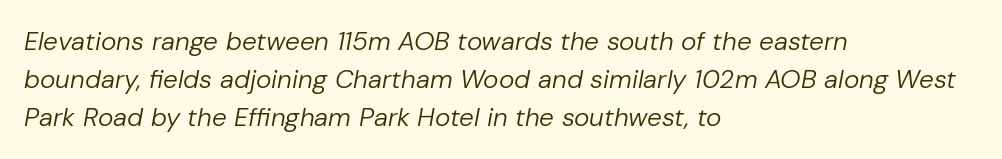
Q: Is the text bold? A: No.
Q: Is the text italic (slanted)? A: Yes, it leans right by about 10 degrees.
Q: Is the text underlined? A: No.
Q: How is the paragraph aligned? A: Left-aligned.
Q: Is the spacing between letters normal or unusually wide? A: Normal.
Q: Is the spacing between lines tight, normal or loose? A: Normal.
